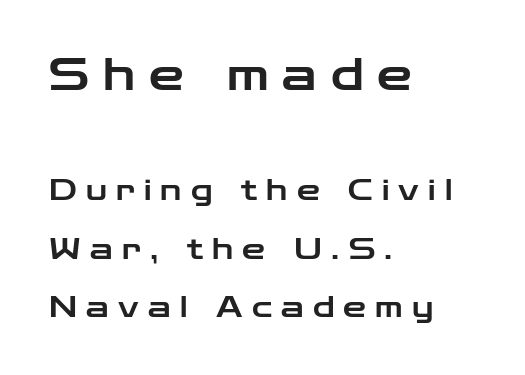
{"serif": "no", "italic": "no", "width": "wide", "stroke_contrast": "low", "x_height": "medium", "monospaced": "no", "underline": "no", "align": "left", "line_spacing": "loose", "line_spacing_ratio": 2.02, "letter_spacing": "wide", "letter_spacing_em": 0.32, "larger_block": "first", "size_ratio": 1.52, "glyph_px": 44}
